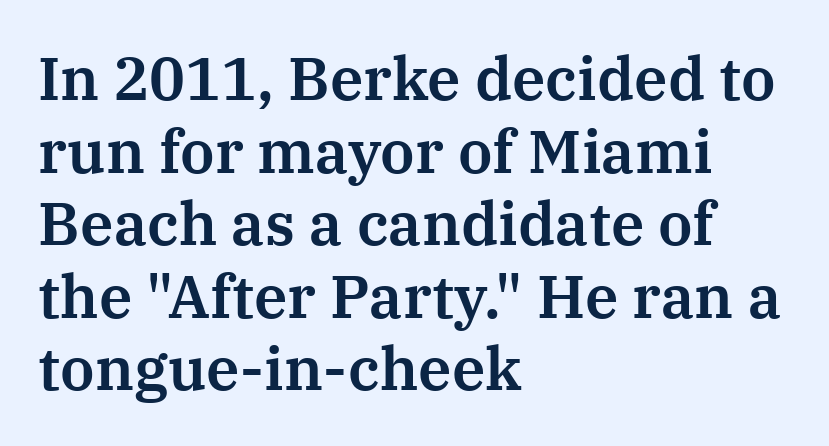
Q: Is the text italic (slanted)? A: No, it is upright.
Q: Is the typeface a serif or a sans-serif typeface? A: Serif.
Q: Is the text underlined? A: No.
Q: How is the paragraph aligned? A: Left-aligned.
Q: Is the spacing between letters normal or unusually wide? A: Normal.
Q: Width (condensed, normal, or wide)? A: Normal.
Q: Stroke contrast? A: Medium.
Q: x-height? A: Medium.
Q: Monospaced? A: No.
